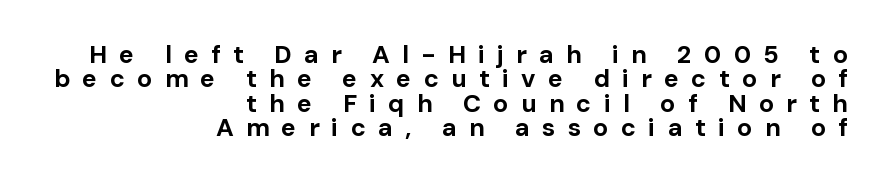
Display-style spreading of the glyphs; the letterfit is very open. Very little white space separates one row of letters from the next. The rag falls on the left side of this text block. Plenty of ink on the page — the face is bold.
